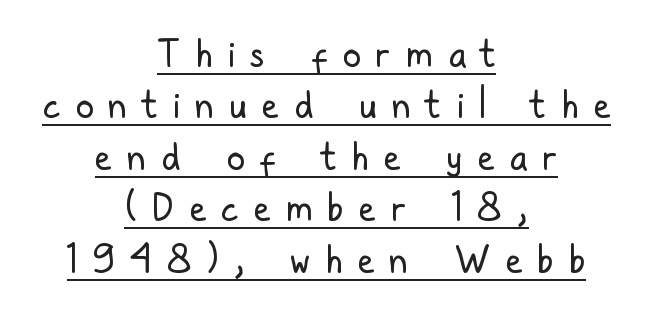
Q: Is the text bold? A: No.
Q: Is the text italic (slanted)? A: No, it is upright.
Q: Is the typeface a serif or a sans-serif typeface? A: Sans-serif.
Q: Is the text underlined? A: Yes.
Q: How is the paragraph aligned? A: Centered.
Q: Is the spacing between letters normal or unusually wide? A: Unusually wide.
Q: Is the spacing between lines tight, normal or loose? A: Normal.
Q: Width (condensed, normal, or wide)? A: Condensed.
Q: Stroke contrast? A: Low.
Q: x-height? A: Medium.
Q: Monospaced? A: No.
